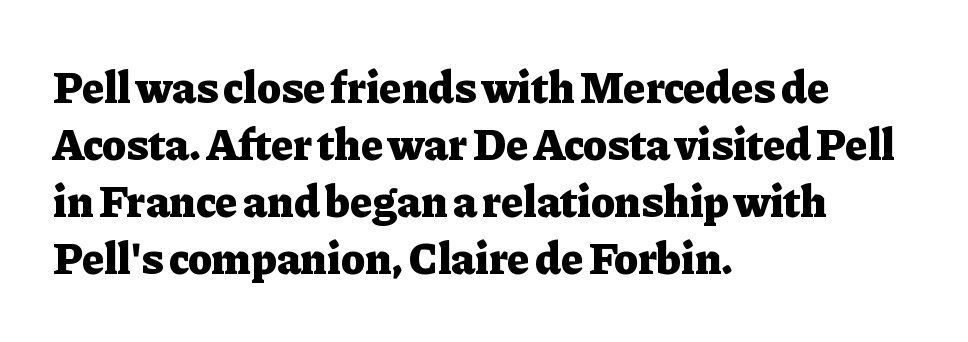
The image shows 45 px heavy serif type, upright; set left-aligned, normal line spacing (1.27x), normal letter spacing, not underlined; low stroke contrast and a medium x-height.
